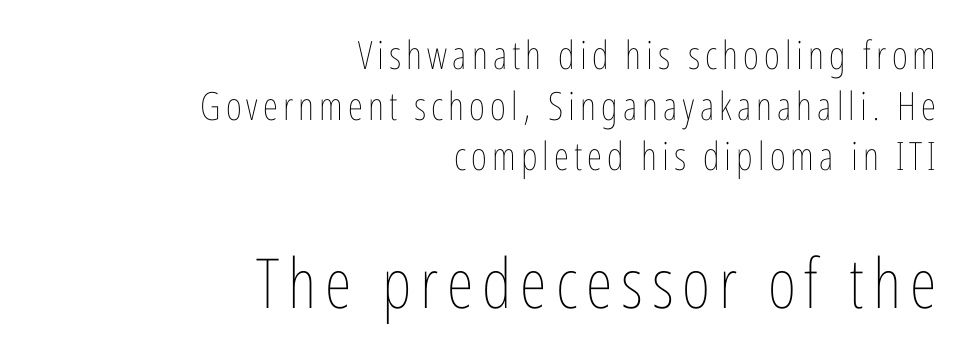
The image shows 69 px thin, condensed type, upright; set right-aligned, normal line spacing (1.3x), not underlined; the second (bottom) block is 1.77x larger; low stroke contrast and a medium x-height.
